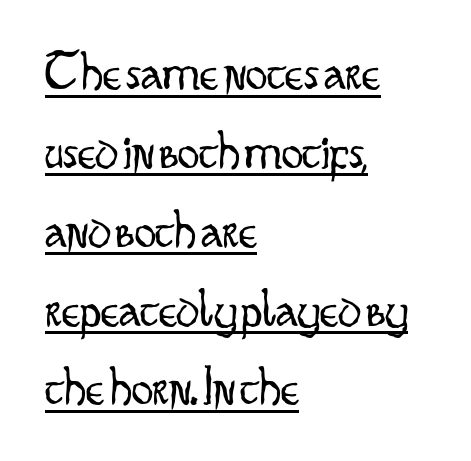
{"serif": "no", "italic": "no", "bold": "no", "weight": "light", "width": "condensed", "stroke_contrast": "low", "x_height": "small", "monospaced": "no", "underline": "yes", "align": "left", "line_spacing": "normal", "line_spacing_ratio": 1.46, "letter_spacing": "normal", "letter_spacing_em": 0.0, "glyph_px": 54}
